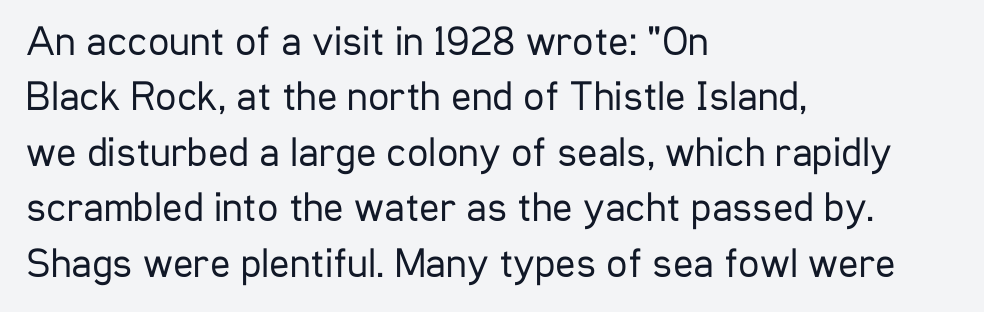
The image shows 42 px regular-weight, condensed sans-serif type, upright; set left-aligned, normal line spacing (1.32x), normal letter spacing, not underlined; low stroke contrast and a medium x-height.
